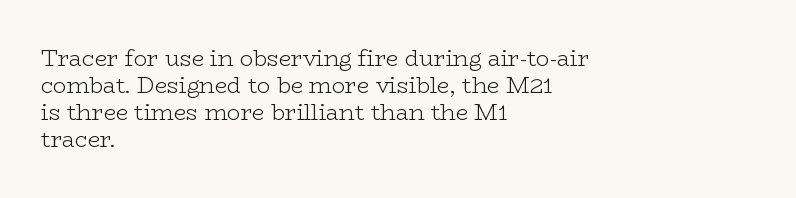
{"italic": "no", "bold": "no", "underline": "no", "align": "left", "line_spacing_ratio": 1.22, "letter_spacing": "normal", "letter_spacing_em": 0.0, "glyph_px": 22}
